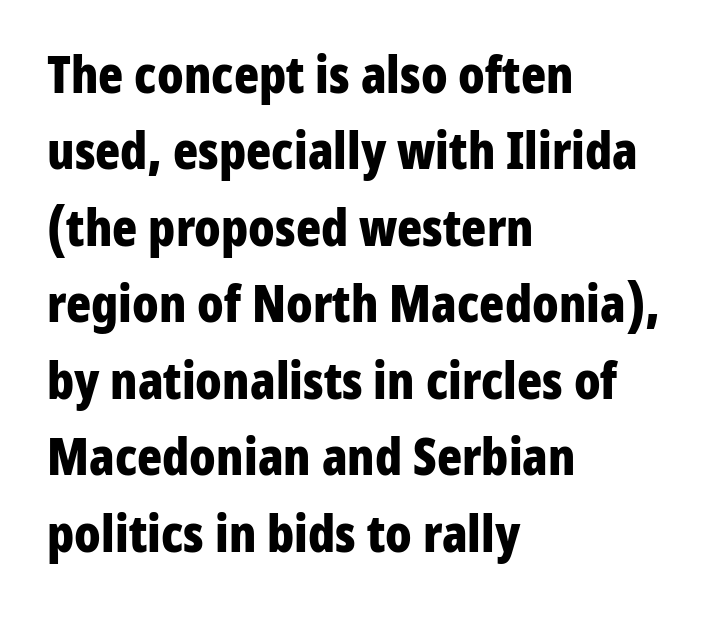
Unmarked baselines from the first word to the last. Are there feet on the stems? There aren't — it's a sans. Designer's note — italics off, roman on. The letterforms sit shoulder to shoulder at normal distance. One glance says typical: line gaps are just what's usual.
